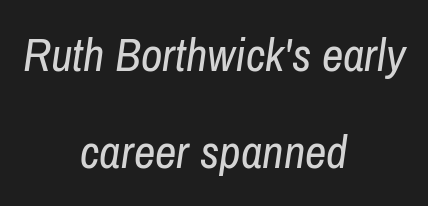
{"italic": "yes", "lean": "right", "slant_degrees": 8, "bold": "no", "weight": "regular", "width": "condensed", "stroke_contrast": "low", "x_height": "medium", "monospaced": "no", "underline": "no", "align": "center", "line_spacing": "loose", "line_spacing_ratio": 2.07, "letter_spacing": "normal", "letter_spacing_em": 0.0, "glyph_px": 47}
